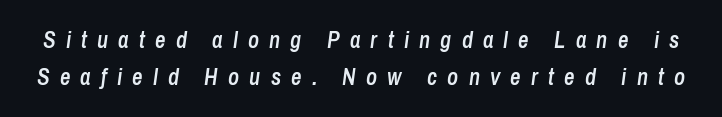
Q: Is the text bold? A: Semi-bold.
Q: Is the text italic (slanted)? A: Yes, it leans right by about 8 degrees.
Q: Is the text underlined? A: No.
Q: Is the spacing between letters normal or unusually wide? A: Unusually wide.
Q: Is the spacing between lines tight, normal or loose? A: Normal.
